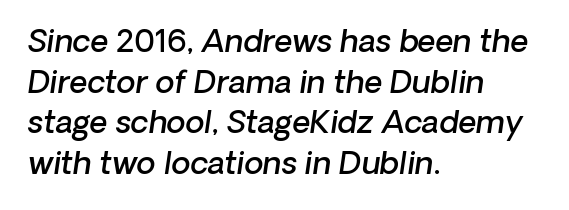
Q: Is the text bold? A: Semi-bold.
Q: Is the text italic (slanted)? A: Yes, it leans right by about 8 degrees.
Q: Is the text underlined? A: No.
Q: How is the paragraph aligned? A: Left-aligned.
Q: Is the spacing between letters normal or unusually wide? A: Normal.
Q: Is the spacing between lines tight, normal or loose? A: Normal.
Q: Width (condensed, normal, or wide)? A: Normal.
Q: Stroke contrast? A: Low.
Q: x-height? A: Medium.
Q: Monospaced? A: No.
